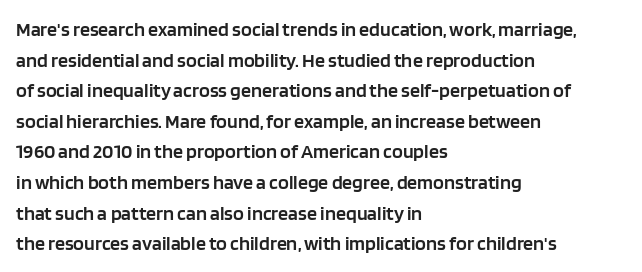
Q: Is the text bold? A: Semi-bold.
Q: Is the text italic (slanted)? A: No, it is upright.
Q: Is the text underlined? A: No.
Q: How is the paragraph aligned? A: Left-aligned.
Q: Is the spacing between letters normal or unusually wide? A: Normal.
Q: Is the spacing between lines tight, normal or loose? A: Normal.
